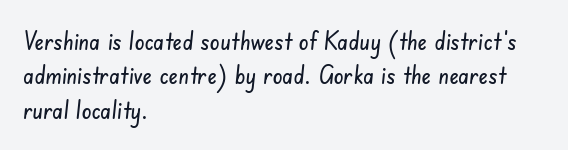
{"underline": "no", "align": "left", "line_spacing": "normal", "line_spacing_ratio": 1.38, "letter_spacing": "normal", "letter_spacing_em": 0.0, "glyph_px": 25}
